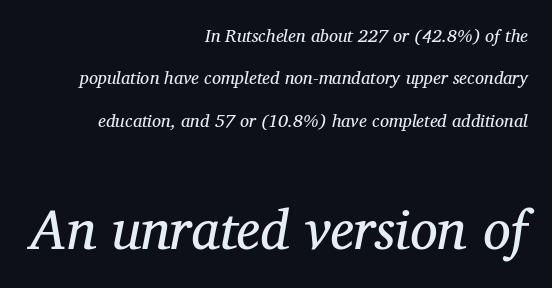
The image shows 55 px regular-weight serif type, italic (leaning right); set right-aligned, loose line spacing (2.35x), normal letter spacing, not underlined; the second (bottom) block is 3.06x larger; medium stroke contrast and a medium x-height.
